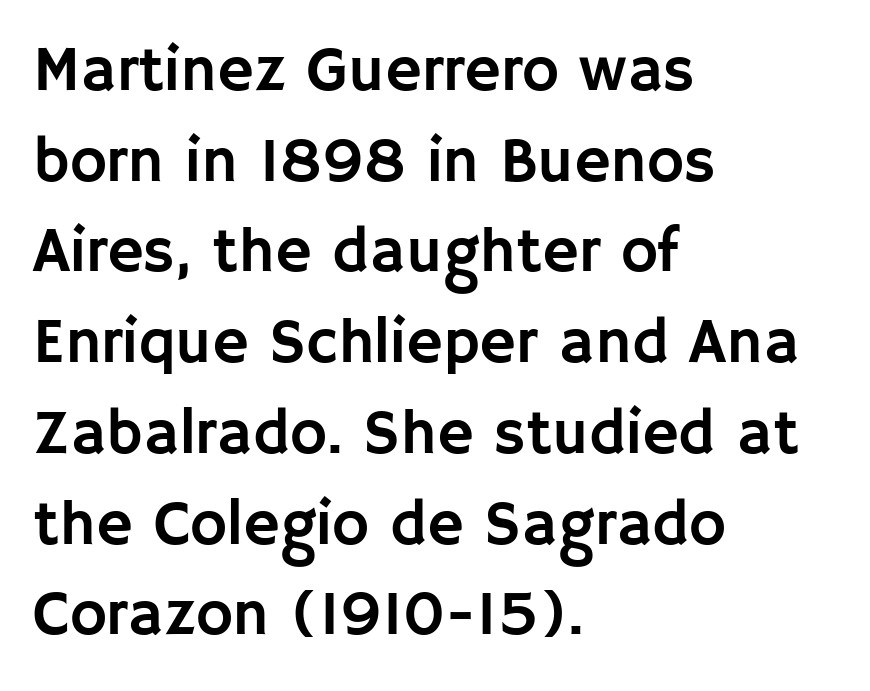
The image shows 63 px sans-serif type, upright; set left-aligned, normal line spacing (1.44x), normal letter spacing, not underlined; low stroke contrast and a large x-height.
